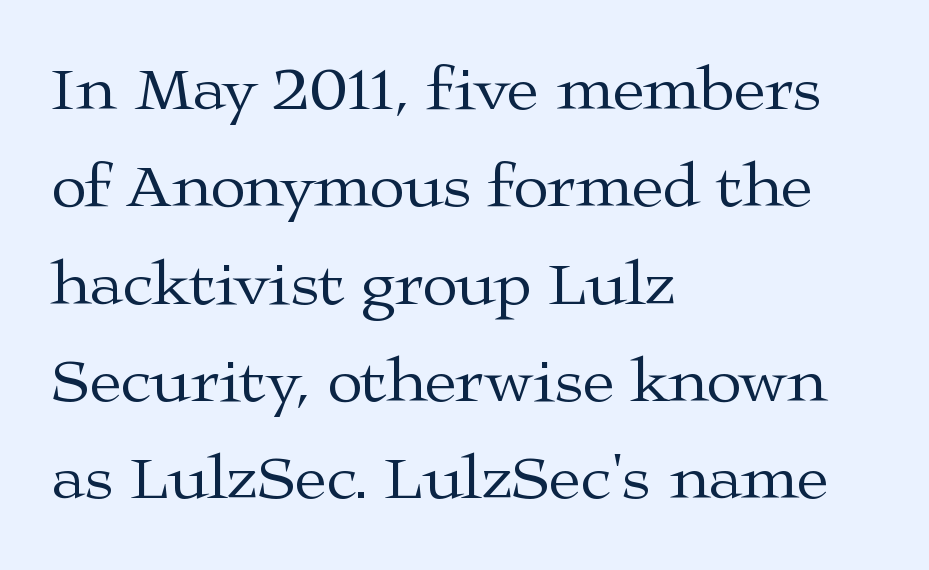
{"serif": "yes", "italic": "no", "bold": "no", "weight": "regular", "width": "wide", "stroke_contrast": "medium", "x_height": "medium", "monospaced": "no", "underline": "no", "align": "left", "line_spacing": "normal", "line_spacing_ratio": 1.52, "letter_spacing": "normal", "letter_spacing_em": 0.0, "glyph_px": 64}
